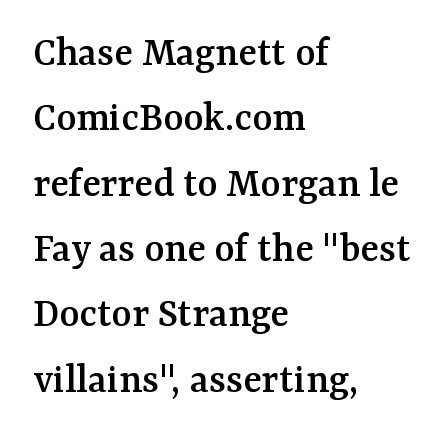
{"serif": "yes", "italic": "no", "width": "normal", "stroke_contrast": "medium", "x_height": "medium", "monospaced": "no", "underline": "no", "align": "left", "line_spacing": "normal", "line_spacing_ratio": 1.52, "letter_spacing": "normal", "letter_spacing_em": 0.0, "glyph_px": 43}
